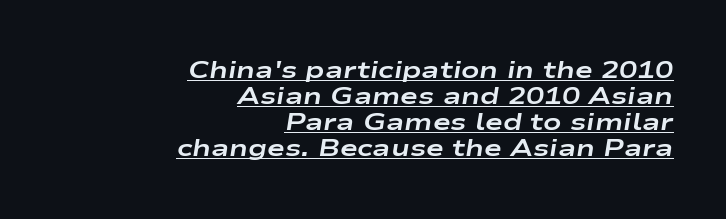
A student would call this right alignment; a typographer would say flush right, rag left. Pretty heavy lettering here — definitely bold. Does the leading feel generous? Not at all — it's pinched. There is no visible air inserted between adjacent glyphs.
